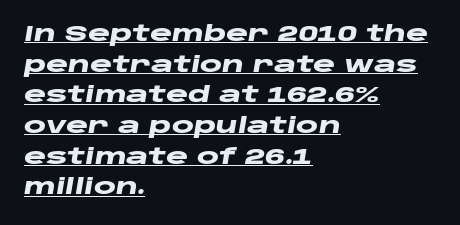
{"italic": "yes", "lean": "right", "slant_degrees": 10, "bold": "yes", "underline": "yes", "align": "left", "line_spacing": "normal", "line_spacing_ratio": 1.46, "letter_spacing": "normal", "letter_spacing_em": 0.0, "glyph_px": 21}
